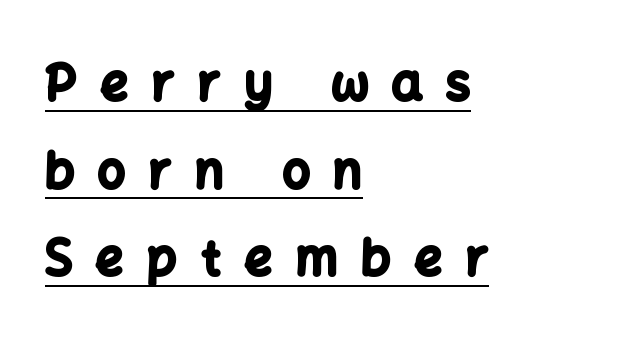
Does the lettering tilt? It doesn't — this is upright. Glyph-to-glyph distance is far greater than everyday printed text. The glyphs in this specimen are sans serif. Which margin do the lines hug? The left one — the right edge is uneven.
